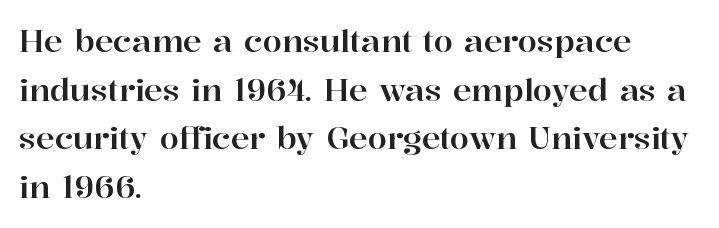
Q: Is the text italic (slanted)? A: No, it is upright.
Q: Is the typeface a serif or a sans-serif typeface? A: Serif.
Q: Is the text underlined? A: No.
Q: How is the paragraph aligned? A: Left-aligned.
Q: Is the spacing between letters normal or unusually wide? A: Normal.
Q: Is the spacing between lines tight, normal or loose? A: Normal.
Q: Width (condensed, normal, or wide)? A: Normal.
Q: Stroke contrast? A: High.
Q: x-height? A: Medium.
Q: Monospaced? A: No.
